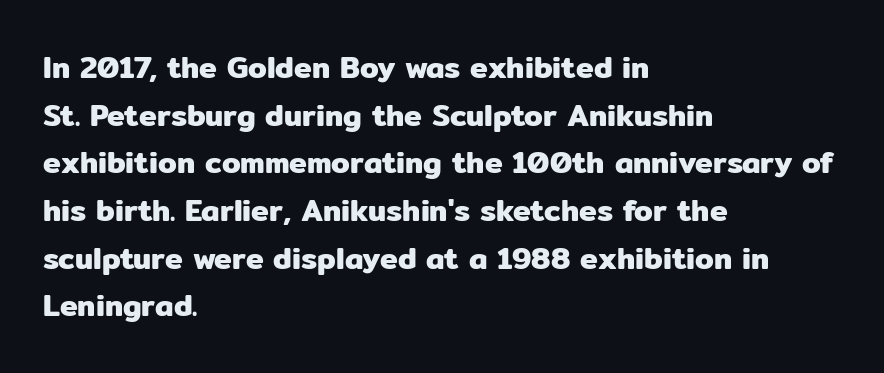
{"serif": "no", "italic": "no", "width": "normal", "stroke_contrast": "low", "x_height": "medium", "monospaced": "no", "underline": "no", "align": "left", "line_spacing": "normal", "line_spacing_ratio": 1.59, "letter_spacing": "normal", "letter_spacing_em": 0.0, "glyph_px": 30}
